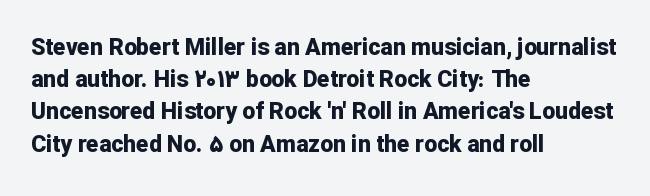
{"italic": "no", "bold": "yes", "underline": "no", "align": "left", "line_spacing": "normal", "line_spacing_ratio": 1.4, "letter_spacing": "normal", "letter_spacing_em": 0.0, "glyph_px": 23}
